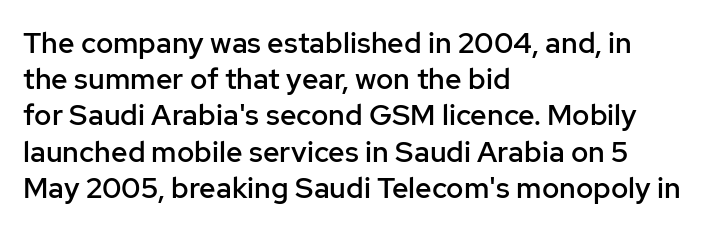
Is there much room between lines? A standard amount, neither cramped nor airy. Spacing verdict: proportional, widths tailored to each character. Type style note: lacks serifs. Letter spacing: default. The letters stand upright; this is a roman face. Typographic density is moderately raised because the face is semibold.
